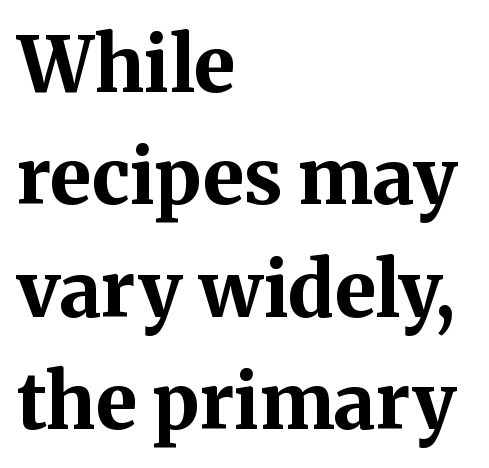
Q: Is the text bold? A: Yes.
Q: Is the text italic (slanted)? A: No, it is upright.
Q: Is the typeface a serif or a sans-serif typeface? A: Serif.
Q: Is the text underlined? A: No.
Q: How is the paragraph aligned? A: Left-aligned.
Q: Is the spacing between letters normal or unusually wide? A: Normal.
Q: Is the spacing between lines tight, normal or loose? A: Normal.
Q: Width (condensed, normal, or wide)? A: Normal.
Q: Stroke contrast? A: Medium.
Q: x-height? A: Medium.
Q: Monospaced? A: No.
